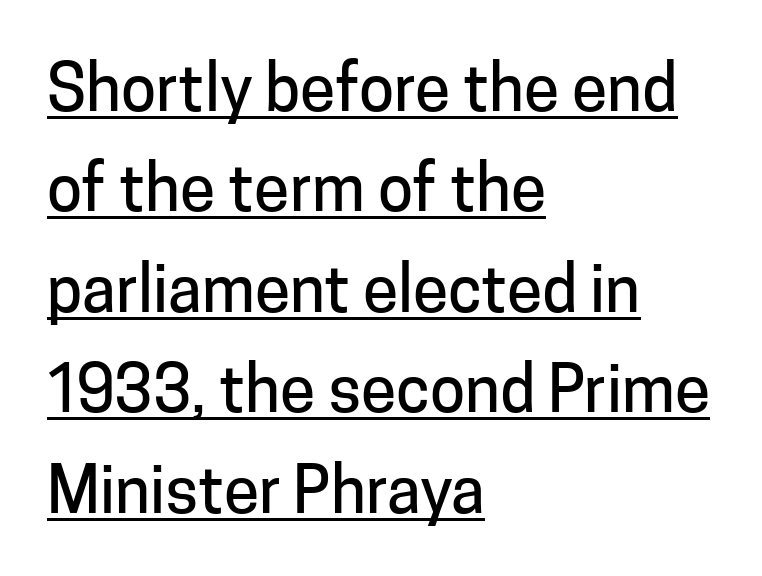
The image shows 64 px sans-serif type, upright; set left-aligned, normal line spacing (1.57x), normal letter spacing, underlined; low stroke contrast and a medium x-height.
